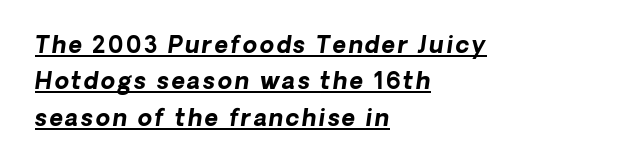
{"bold": "yes", "underline": "yes", "align": "left", "line_spacing": "normal", "line_spacing_ratio": 1.58, "glyph_px": 23}
